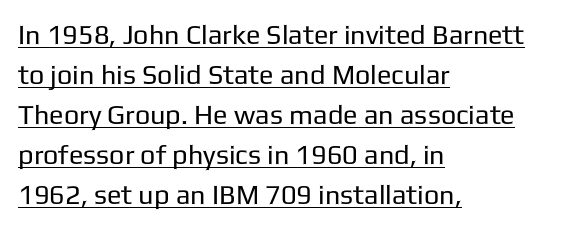
Q: Is the text bold? A: No.
Q: Is the text italic (slanted)? A: No, it is upright.
Q: Is the text underlined? A: Yes.
Q: How is the paragraph aligned? A: Left-aligned.
Q: Is the spacing between letters normal or unusually wide? A: Normal.
Q: Is the spacing between lines tight, normal or loose? A: Normal.
